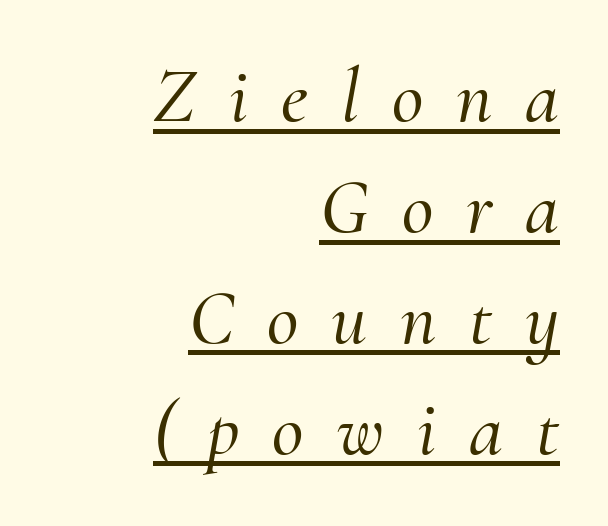
The designer left line spacing at the default. Character widths vary here, with narrow letters taking less room than wide ones. The rendering shows small feet on the letterforms — a serif design. The tracking reads as deliberately expanded to a designer's eye.
